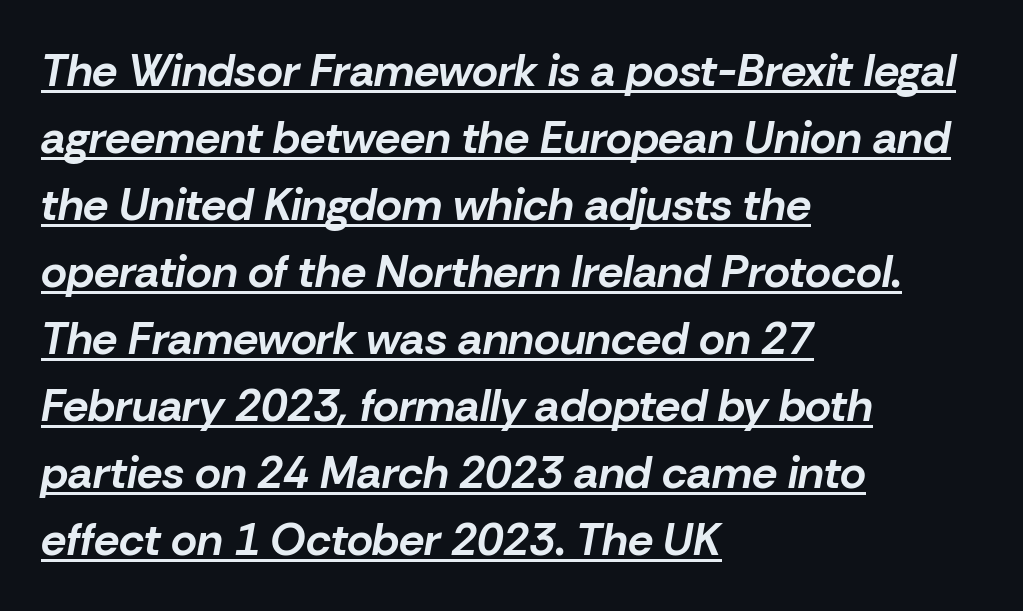
Is the type slanted? Yes — the strokes lean at a clear angle. A continuous stroke trails under the words, as in a hyperlink. Words appear dense and cohesive because spacing is normal. A typesetter would call this proportional, since set widths differ per character.
